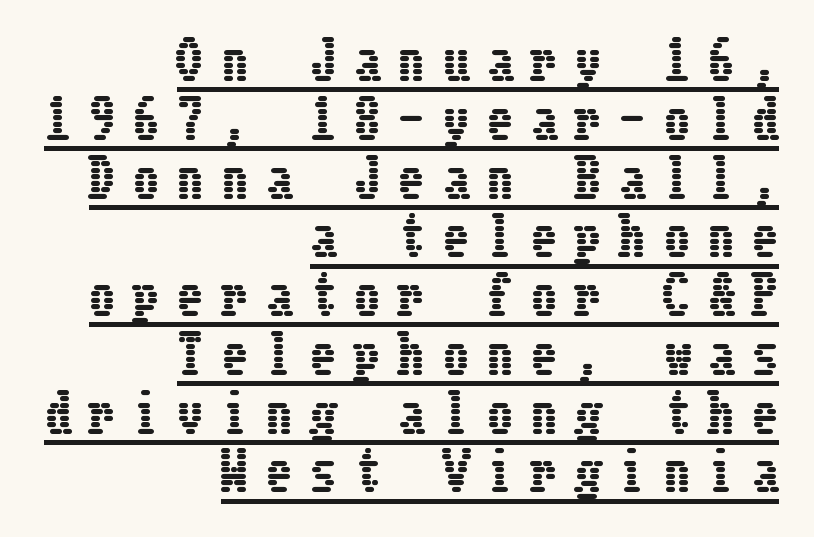
Q: Is the text italic (slanted)? A: No, it is upright.
Q: Is the text underlined? A: Yes.
Q: How is the paragraph aligned? A: Right-aligned.
Q: Is the spacing between letters normal or unusually wide? A: Unusually wide.
Q: Is the spacing between lines tight, normal or loose? A: Tight.
Q: Width (condensed, normal, or wide)? A: Condensed.
Q: Stroke contrast? A: Low.
Q: x-height? A: Medium.
